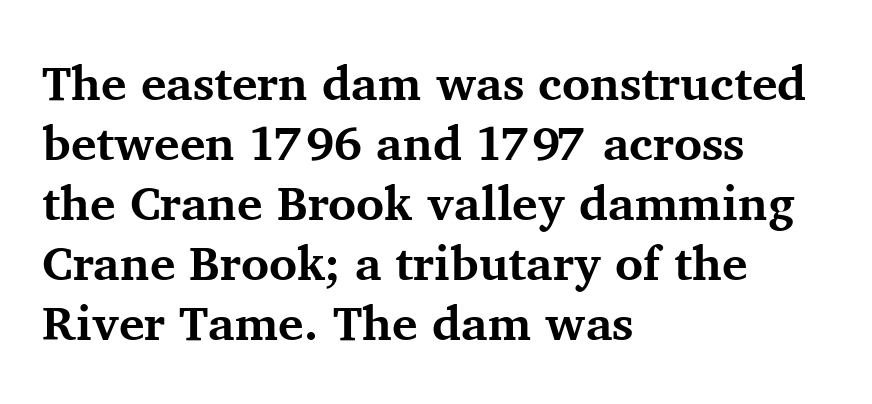
{"serif": "yes", "italic": "no", "bold": "yes", "weight": "bold", "width": "normal", "stroke_contrast": "medium", "x_height": "medium", "monospaced": "no", "underline": "no", "align": "left", "line_spacing": "normal", "line_spacing_ratio": 1.25, "letter_spacing": "normal", "letter_spacing_em": 0.0, "glyph_px": 48}
